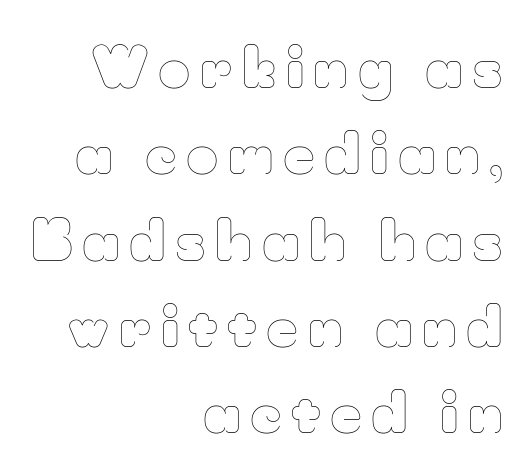
The image shows 55 px thin type, upright; set right-aligned, normal line spacing (1.57x), not underlined; low stroke contrast and a small x-height.
